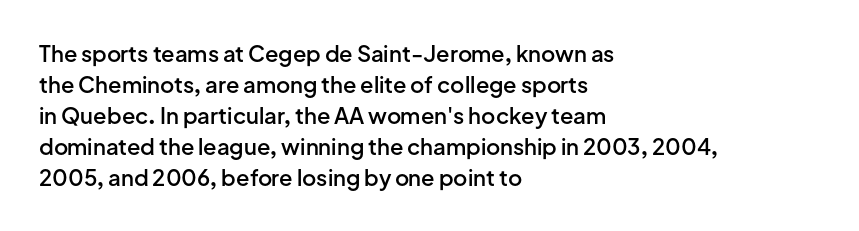
{"italic": "no", "bold": "semi", "underline": "no", "align": "left", "line_spacing": "normal", "line_spacing_ratio": 1.41, "letter_spacing": "normal", "letter_spacing_em": 0.0, "glyph_px": 22}
